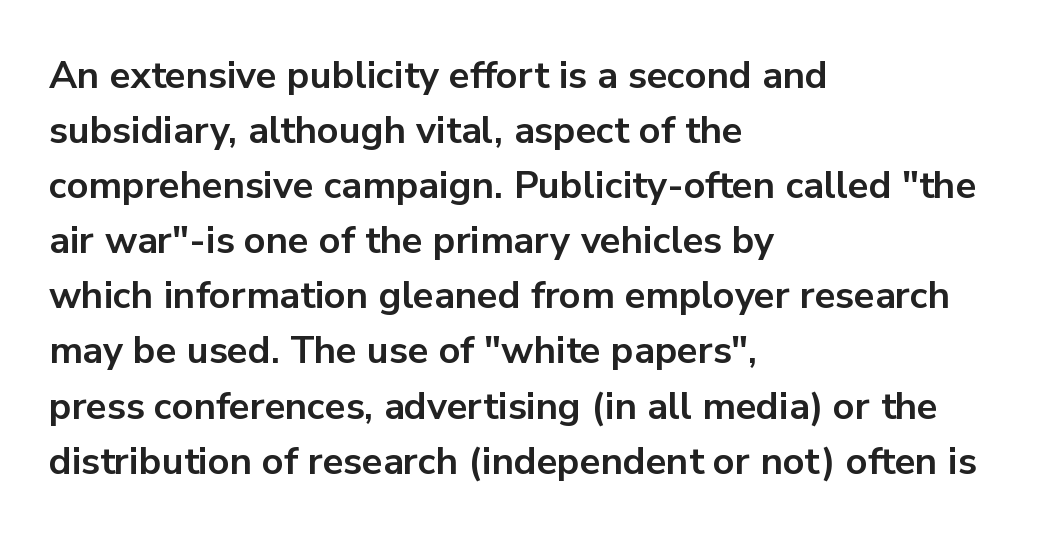
Q: Is the text bold? A: Yes.
Q: Is the text italic (slanted)? A: No, it is upright.
Q: Is the typeface a serif or a sans-serif typeface? A: Sans-serif.
Q: Is the text underlined? A: No.
Q: How is the paragraph aligned? A: Left-aligned.
Q: Is the spacing between letters normal or unusually wide? A: Normal.
Q: Is the spacing between lines tight, normal or loose? A: Normal.
Q: Width (condensed, normal, or wide)? A: Normal.
Q: Stroke contrast? A: Low.
Q: x-height? A: Medium.
Q: Monospaced? A: No.
